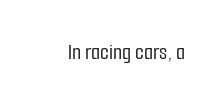
Q: Is the text italic (slanted)? A: No, it is upright.
Q: Is the text underlined? A: No.
Q: Is the spacing between letters normal or unusually wide? A: Normal.
